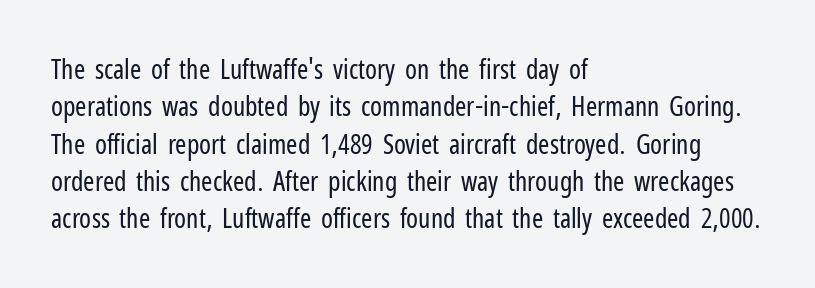
{"italic": "no", "bold": "no", "underline": "no", "align": "left", "line_spacing": "normal", "line_spacing_ratio": 1.38, "letter_spacing": "normal", "letter_spacing_em": 0.0, "glyph_px": 27}
